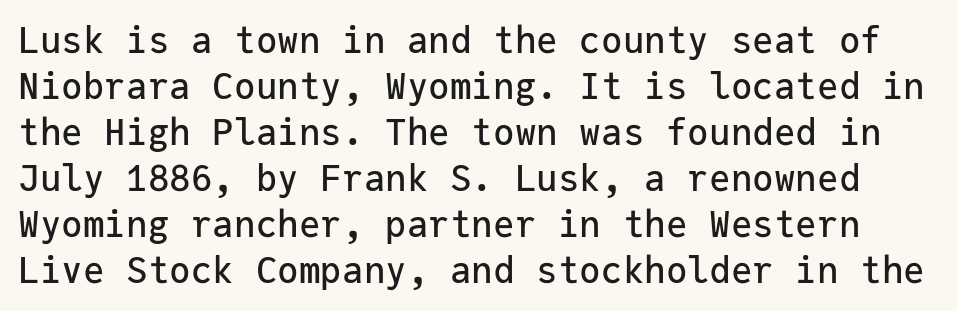
The image shows 36 px sans-serif type, upright, monospaced; set normal line spacing (1.28x), normal letter spacing, not underlined; low stroke contrast and a medium x-height.
